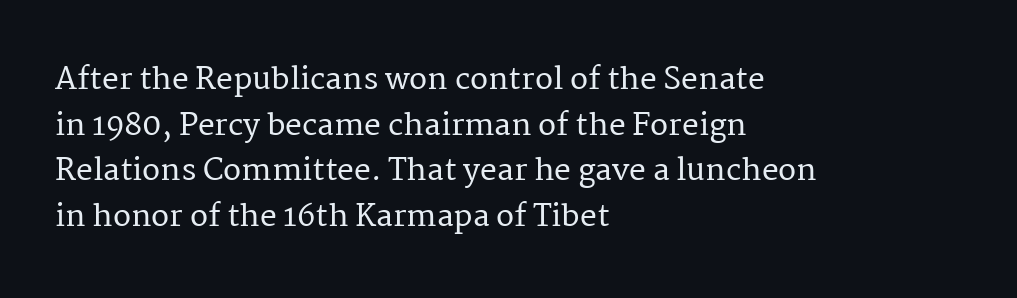
{"serif": "yes", "italic": "no", "width": "normal", "stroke_contrast": "medium", "x_height": "medium", "monospaced": "no", "underline": "no", "align": "left", "line_spacing": "normal", "line_spacing_ratio": 1.52, "letter_spacing": "normal", "letter_spacing_em": 0.0, "glyph_px": 30}
